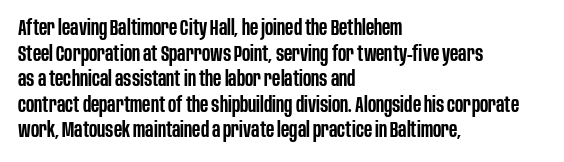
Q: Is the text bold? A: Semi-bold.
Q: Is the text italic (slanted)? A: No, it is upright.
Q: Is the text underlined? A: No.
Q: How is the paragraph aligned? A: Left-aligned.
Q: Is the spacing between letters normal or unusually wide? A: Normal.
